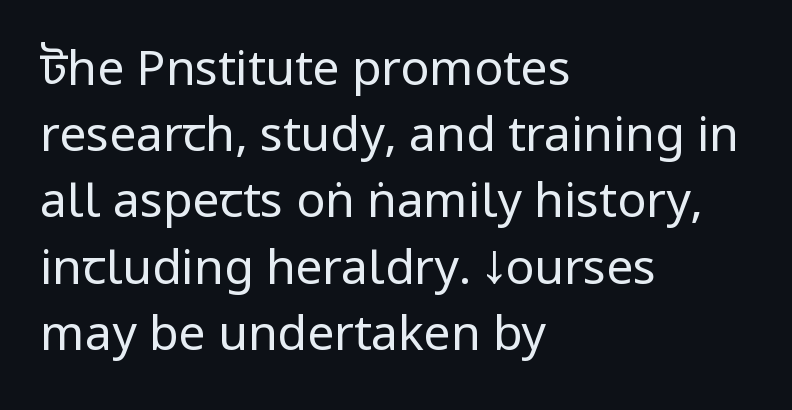
The image shows 48 px regular-weight, condensed sans-serif type, upright; set left-aligned, normal line spacing (1.38x), normal letter spacing, not underlined; low stroke contrast and a large x-height.
